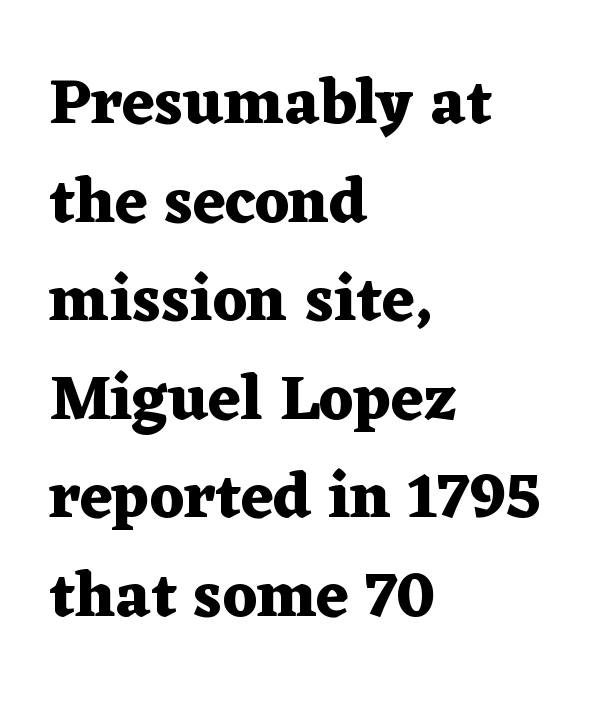
{"serif": "yes", "italic": "no", "bold": "yes", "weight": "heavy", "width": "wide", "stroke_contrast": "medium", "x_height": "medium", "monospaced": "no", "underline": "no", "align": "left", "line_spacing": "normal", "line_spacing_ratio": 1.54, "letter_spacing": "normal", "letter_spacing_em": 0.0, "glyph_px": 64}
